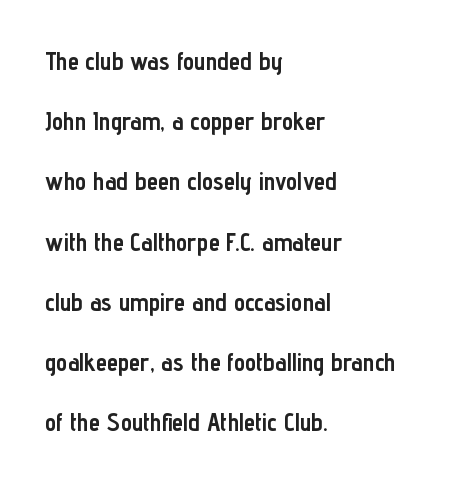
The image shows 25 px bold type, upright; set left-aligned, loose line spacing (2.41x), normal letter spacing, not underlined.
